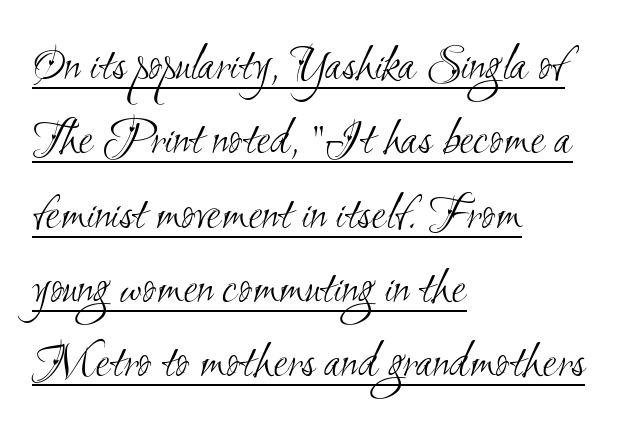
{"serif": "no", "bold": "no", "weight": "light", "width": "condensed", "stroke_contrast": "medium", "x_height": "small", "monospaced": "no", "underline": "yes", "align": "left", "line_spacing": "normal", "line_spacing_ratio": 1.43, "letter_spacing": "normal", "letter_spacing_em": 0.0, "glyph_px": 52}
